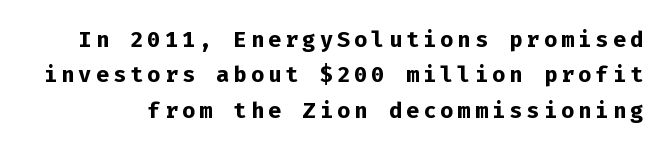
{"serif": "no", "italic": "no", "bold": "yes", "weight": "semibold", "width": "normal", "stroke_contrast": "low", "x_height": "medium", "monospaced": "yes", "underline": "no", "line_spacing": "tight", "line_spacing_ratio": 1.14, "glyph_px": 31}
